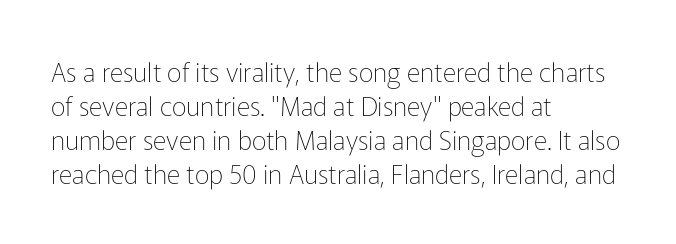
Descenders are the only things crossing below the line. All the whitespace from short lines collects on the right. Characters remain perfectly vertical along every line. The letters sit at their default tracking, neither squeezed nor spread.
